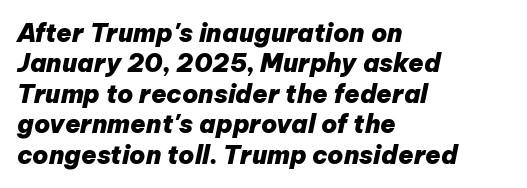
Underlining? Definitely not there. Inter-character spacing is left at the font's built-in metrics. The passage shown is emphatically bold. Posture: slanted. This rendering uses left alignment, leaving the right contour irregular.
